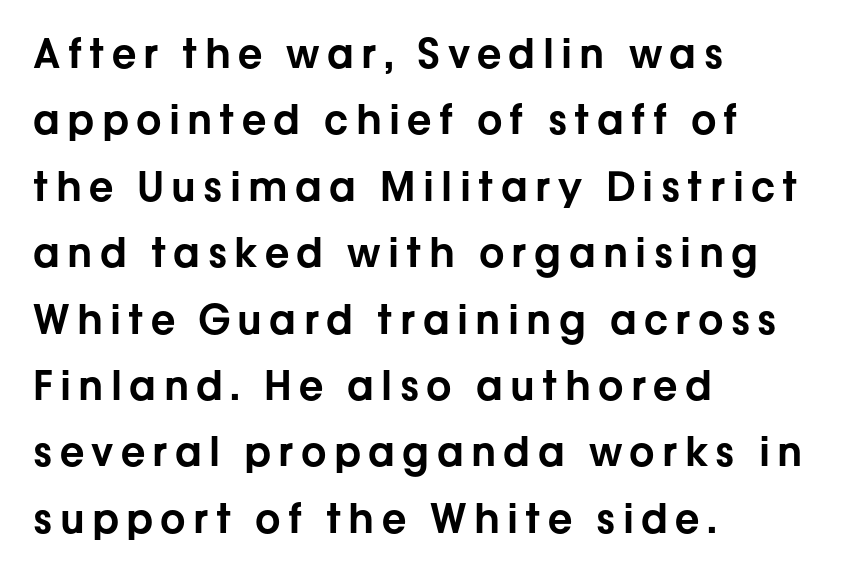
Is there much room between lines? A standard amount, neither cramped nor airy. Lines of text with bare space underneath. Style check: upright. The letters advance in unequal steps, a hallmark of proportional type. Look at the bottom of the vertical strokes: they stop flat, with no serifs.
